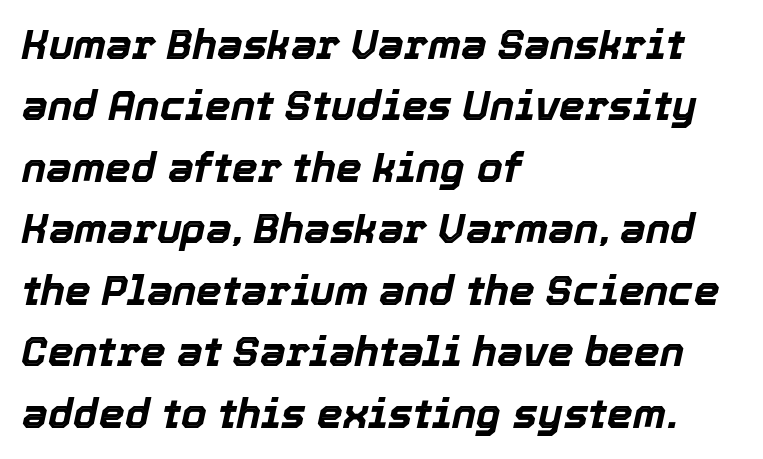
The text carries the slant typical of an italic or oblique font. The block of text has a typical density, with ordinary space between rows. Layout note: lines flush left. Character widths vary here, with narrow letters taking less room than wide ones. These lines keep a tight, regular rhythm from letter to letter.
